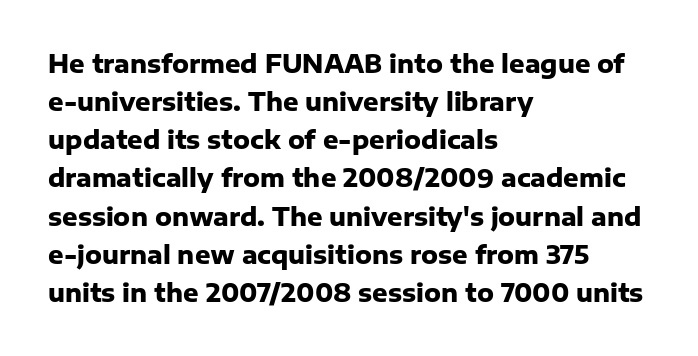
{"italic": "no", "bold": "yes", "underline": "no", "align": "left", "line_spacing": "normal", "line_spacing_ratio": 1.59, "letter_spacing": "normal", "letter_spacing_em": 0.0, "glyph_px": 24}
